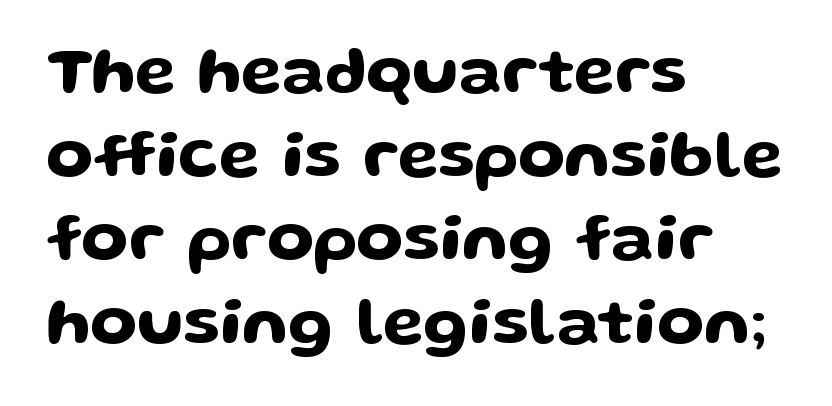
Q: Is the text italic (slanted)? A: No, it is upright.
Q: Is the typeface a serif or a sans-serif typeface? A: Sans-serif.
Q: Is the text underlined? A: No.
Q: How is the paragraph aligned? A: Left-aligned.
Q: Is the spacing between letters normal or unusually wide? A: Normal.
Q: Is the spacing between lines tight, normal or loose? A: Normal.
Q: Width (condensed, normal, or wide)? A: Wide.
Q: Stroke contrast? A: Low.
Q: x-height? A: Medium.
Q: Monospaced? A: No.
